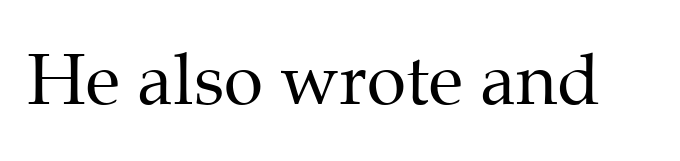
The image shows 71 px regular-weight serif type, upright; set normal letter spacing, not underlined; medium stroke contrast and a medium x-height.
